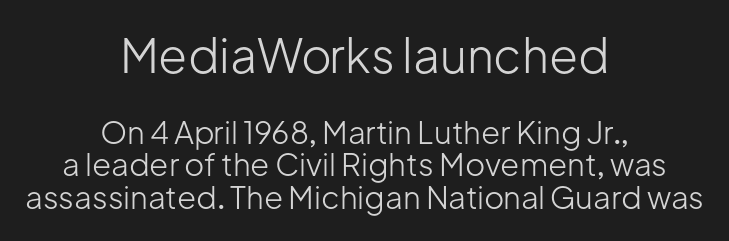
Q: Is the text bold? A: No.
Q: Is the text italic (slanted)? A: No, it is upright.
Q: Is the typeface a serif or a sans-serif typeface? A: Sans-serif.
Q: Is the text underlined? A: No.
Q: How is the paragraph aligned? A: Centered.
Q: Is the spacing between letters normal or unusually wide? A: Normal.
Q: Is the spacing between lines tight, normal or loose? A: Tight.
Q: Which block of text is set in a larger size, the first (top) or the second (bottom)? A: The first (top) one.
Q: Width (condensed, normal, or wide)? A: Normal.
Q: Stroke contrast? A: Low.
Q: x-height? A: Medium.
Q: Monospaced? A: No.
